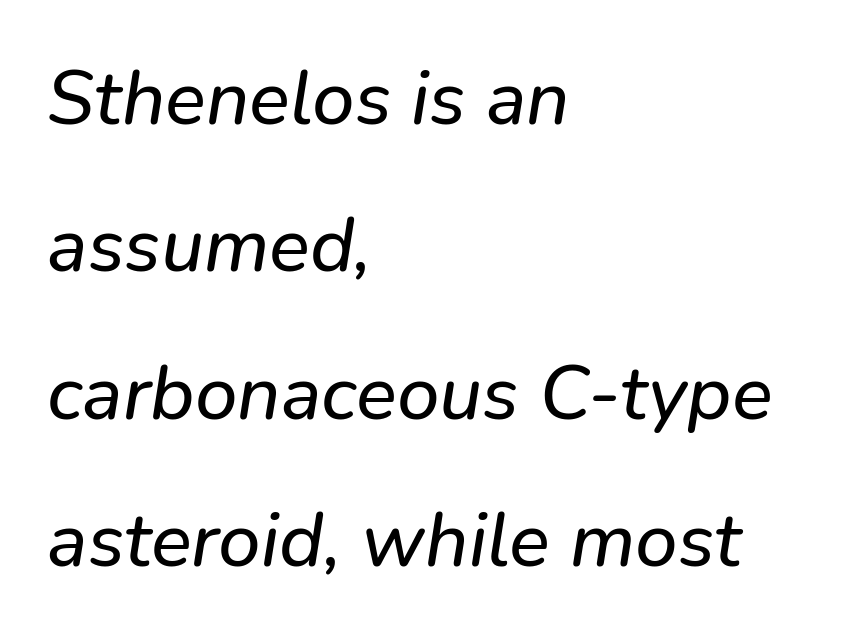
The typography opts for an oblique posture over an upright one. A typesetter would call this leading open, well beyond the default. Leftover space on each line is placed entirely after the last word. Think of a printed novel: that variable character pitch is what you see here. The foot of each line stays bare and open.
